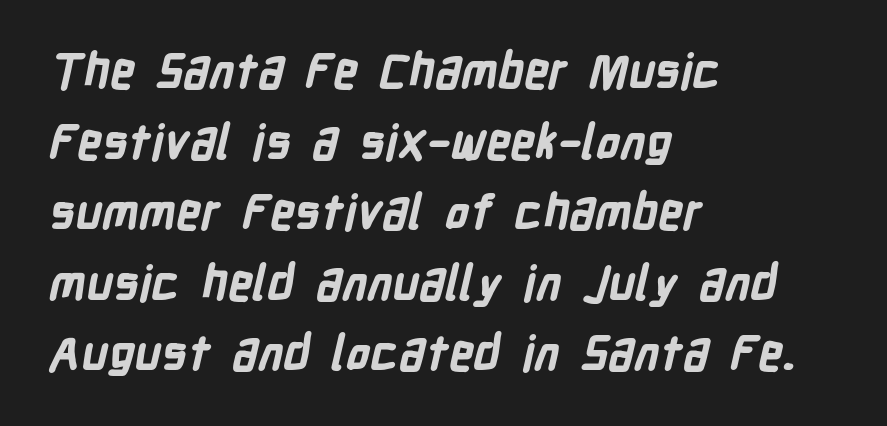
Q: Is the text bold? A: Yes.
Q: Is the typeface a serif or a sans-serif typeface? A: Sans-serif.
Q: Is the text underlined? A: No.
Q: How is the paragraph aligned? A: Left-aligned.
Q: Is the spacing between letters normal or unusually wide? A: Normal.
Q: Is the spacing between lines tight, normal or loose? A: Normal.
Q: Width (condensed, normal, or wide)? A: Condensed.
Q: Stroke contrast? A: Low.
Q: x-height? A: Medium.
Q: Monospaced? A: No.
